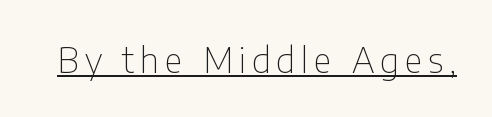
The image shows 35 px thin, condensed sans-serif type, upright; set underlined; low stroke contrast and a medium x-height.
